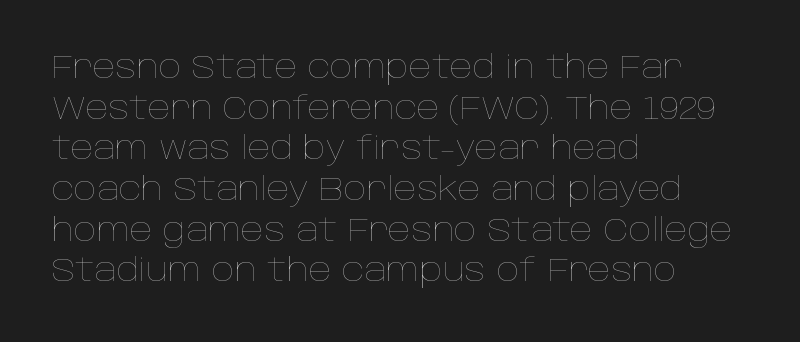
The image shows 32 px thin type, upright; set left-aligned, normal line spacing (1.27x), normal letter spacing, not underlined; low stroke contrast and a large x-height.
